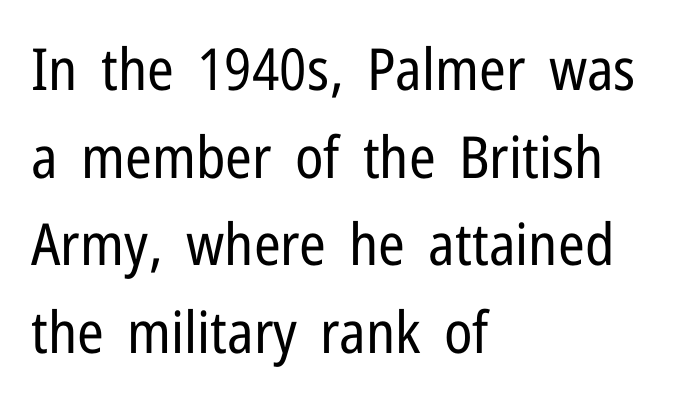
Q: Is the text bold? A: No.
Q: Is the text italic (slanted)? A: No, it is upright.
Q: Is the typeface a serif or a sans-serif typeface? A: Sans-serif.
Q: Is the text underlined? A: No.
Q: How is the paragraph aligned? A: Left-aligned.
Q: Is the spacing between letters normal or unusually wide? A: Normal.
Q: Is the spacing between lines tight, normal or loose? A: Normal.
Q: Width (condensed, normal, or wide)? A: Condensed.
Q: Stroke contrast? A: Low.
Q: x-height? A: Medium.
Q: Monospaced? A: No.
